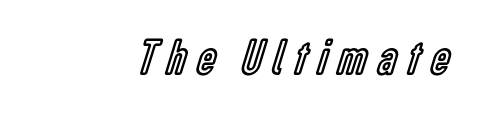
Q: Is the text italic (slanted)? A: Yes.
Q: Is the text underlined? A: No.
Q: Is the spacing between letters normal or unusually wide? A: Unusually wide.
Q: Width (condensed, normal, or wide)? A: Condensed.
Q: x-height? A: Medium.
Q: Monospaced? A: No.
